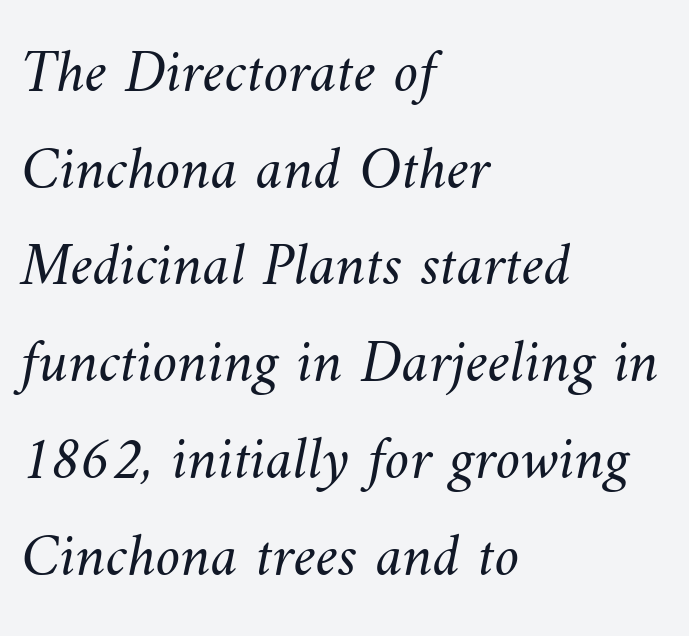
The image shows 62 px light type; set left-aligned, normal line spacing (1.56x), normal letter spacing, not underlined; medium stroke contrast and a small x-height.
